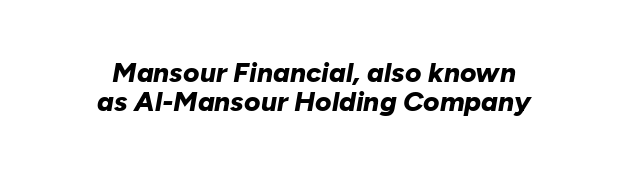
{"italic": "yes", "lean": "right", "slant_degrees": 10, "bold": "yes", "weight": "bold", "width": "normal", "stroke_contrast": "low", "x_height": "medium", "monospaced": "no", "underline": "no", "align": "center", "line_spacing": "tight", "line_spacing_ratio": 1.05, "letter_spacing": "normal", "letter_spacing_em": 0.0, "glyph_px": 28}
